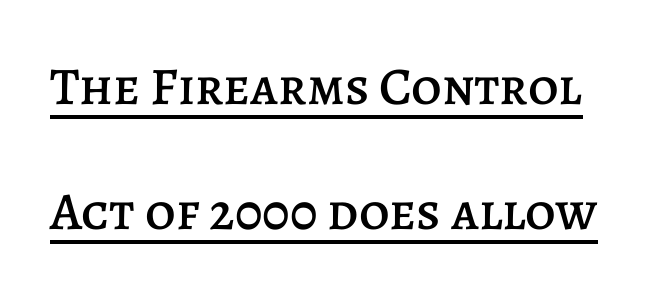
Q: Is the text italic (slanted)? A: No, it is upright.
Q: Is the text underlined? A: Yes.
Q: Is the spacing between letters normal or unusually wide? A: Normal.
Q: Is the spacing between lines tight, normal or loose? A: Loose.
Q: Width (condensed, normal, or wide)? A: Normal.
Q: Stroke contrast? A: Low.
Q: x-height? A: Large.
Q: Monospaced? A: No.
